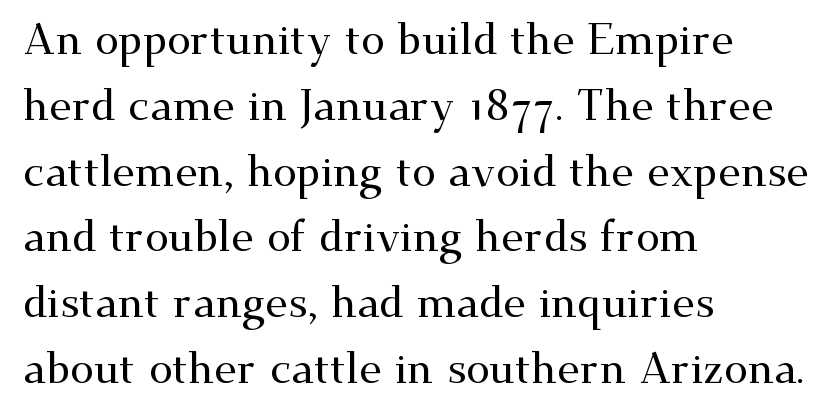
The image shows 43 px wide serif type, upright; set left-aligned, normal line spacing (1.53x), normal letter spacing, not underlined; medium stroke contrast and a small x-height.
